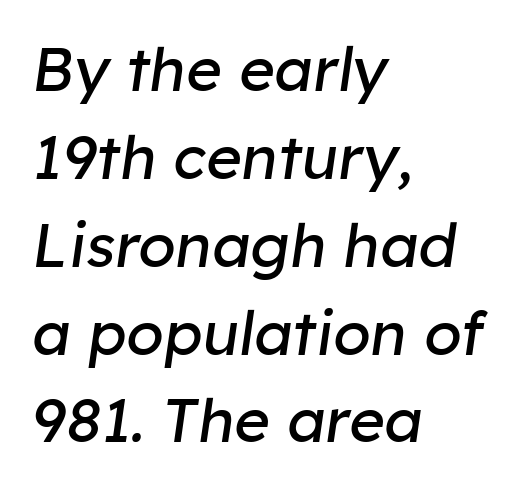
Q: Is the text bold? A: No.
Q: Is the text italic (slanted)? A: Yes, it leans right by about 8 degrees.
Q: Is the text underlined? A: No.
Q: How is the paragraph aligned? A: Left-aligned.
Q: Is the spacing between letters normal or unusually wide? A: Normal.
Q: Is the spacing between lines tight, normal or loose? A: Normal.
Q: Width (condensed, normal, or wide)? A: Normal.
Q: Stroke contrast? A: Low.
Q: x-height? A: Medium.
Q: Monospaced? A: No.
